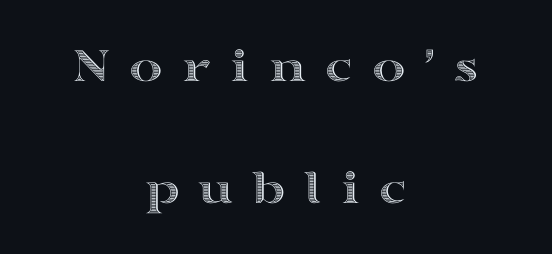
A typesetter would call this heavily tracked-out type. Varying glyph widths throughout — classic text-font behaviour. The space between consecutive lines is lavish. The text block is weighted toward neither margin, spreading evenly from the middle. The lettering stays uniformly vertical, giving the passage a roman look.
